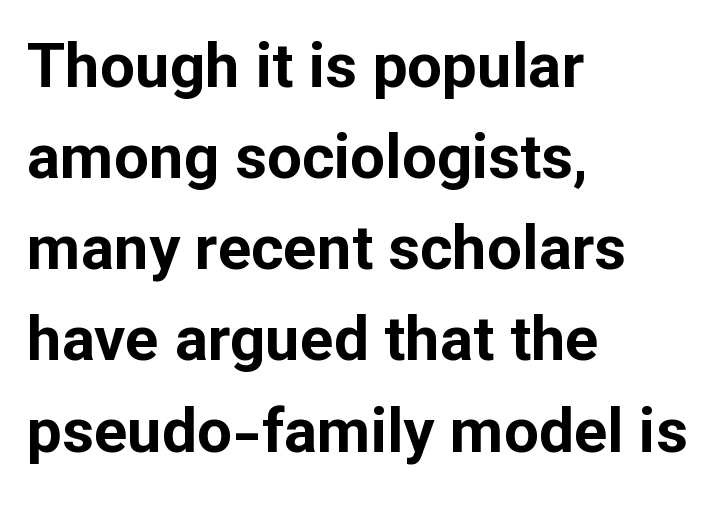
The image shows 62 px bold sans-serif type, upright; set left-aligned, normal line spacing (1.47x), normal letter spacing, not underlined; low stroke contrast and a medium x-height.
